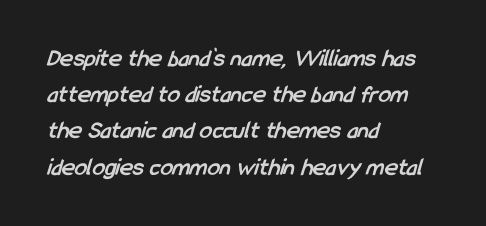
{"bold": "yes", "underline": "no", "align": "left", "line_spacing": "normal", "line_spacing_ratio": 1.45, "letter_spacing": "normal", "letter_spacing_em": 0.0, "glyph_px": 25}
